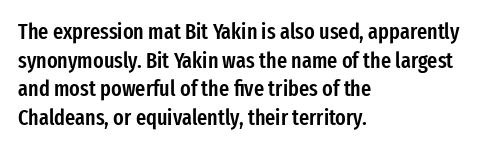
The image shows 22 px text type, upright; set left-aligned, normal line spacing (1.3x), normal letter spacing, not underlined.
